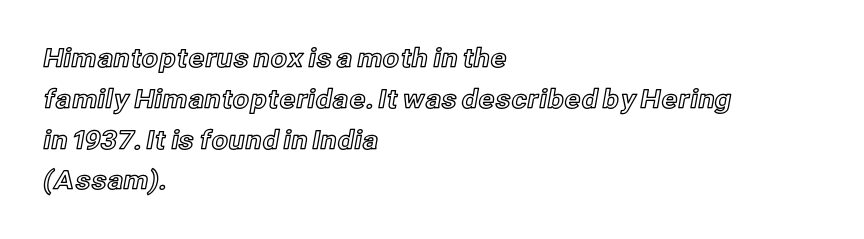
The image shows 26 px text type; set left-aligned, normal line spacing (1.57x), normal letter spacing, not underlined.
